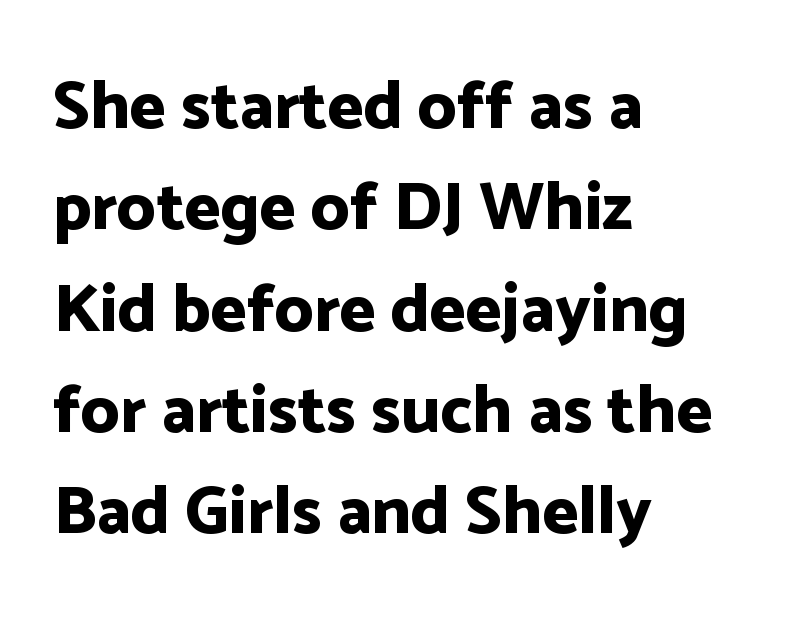
{"serif": "no", "italic": "no", "bold": "yes", "weight": "bold", "width": "normal", "stroke_contrast": "low", "x_height": "medium", "monospaced": "no", "underline": "no", "align": "left", "line_spacing": "normal", "line_spacing_ratio": 1.49, "letter_spacing": "normal", "letter_spacing_em": 0.0, "glyph_px": 68}
